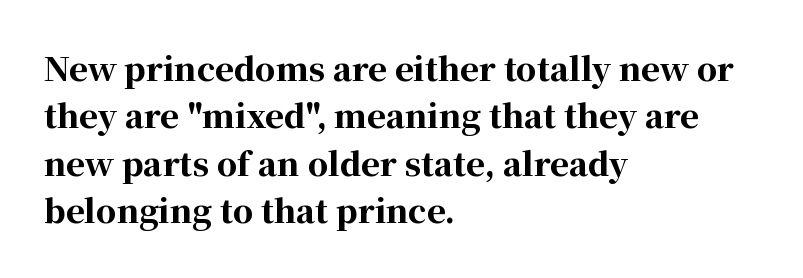
The gaps between neighbouring characters are ordinary and unremarkable. These lines sit exactly where default settings would place them. The face used here has the dense, thick strokes of a bold. Is there any slant? The stems are plumb.
